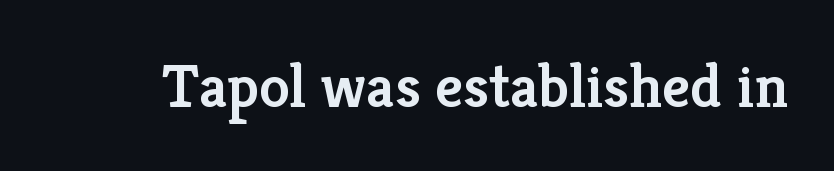
The image shows 62 px semibold serif type, upright; set normal letter spacing, not underlined; low stroke contrast and a medium x-height.
